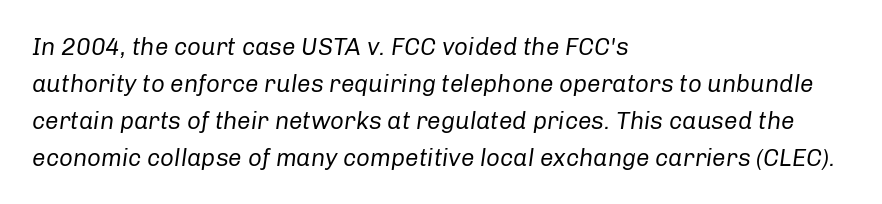
The image shows 24 px text type, italic (leaning right); set left-aligned, normal line spacing (1.54x), normal letter spacing, not underlined.
